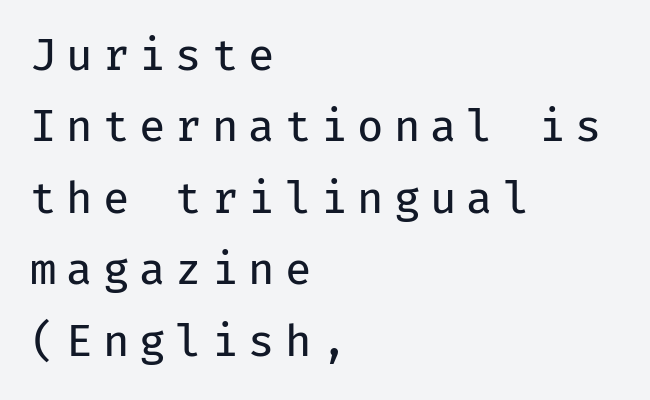
The image shows 43 px regular-weight sans-serif type, upright, monospaced; set left-aligned, normal line spacing (1.66x), unusually wide letter spacing (+0.23 em), not underlined; low stroke contrast and a medium x-height.
